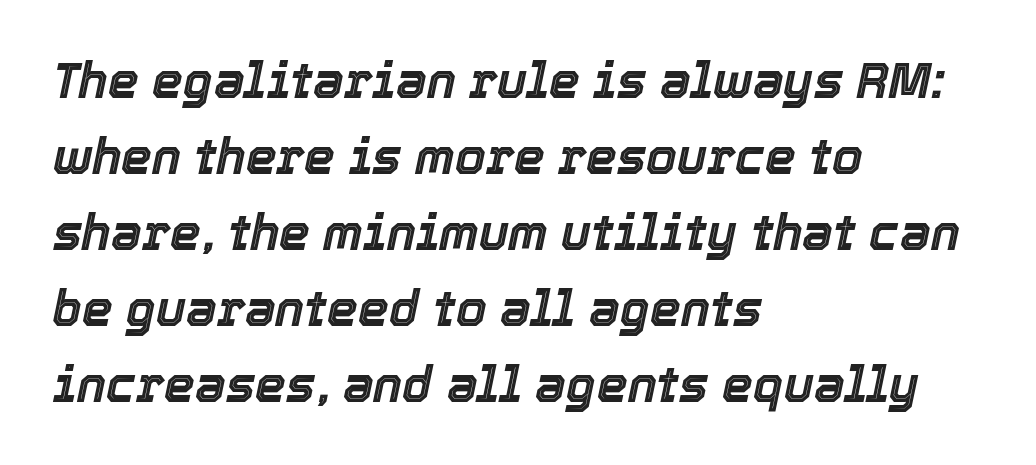
{"italic": "yes", "lean": "right", "slant_degrees": 12, "width": "normal", "x_height": "medium", "monospaced": "no", "underline": "no", "align": "left", "line_spacing": "normal", "line_spacing_ratio": 1.55, "letter_spacing": "normal", "letter_spacing_em": 0.0, "glyph_px": 49}
